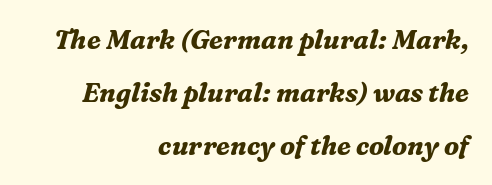
{"italic": "yes", "lean": "right", "slant_degrees": 16, "bold": "yes", "underline": "no", "align": "right", "line_spacing": "loose", "line_spacing_ratio": 2.03, "letter_spacing": "normal", "letter_spacing_em": 0.0, "glyph_px": 26}
